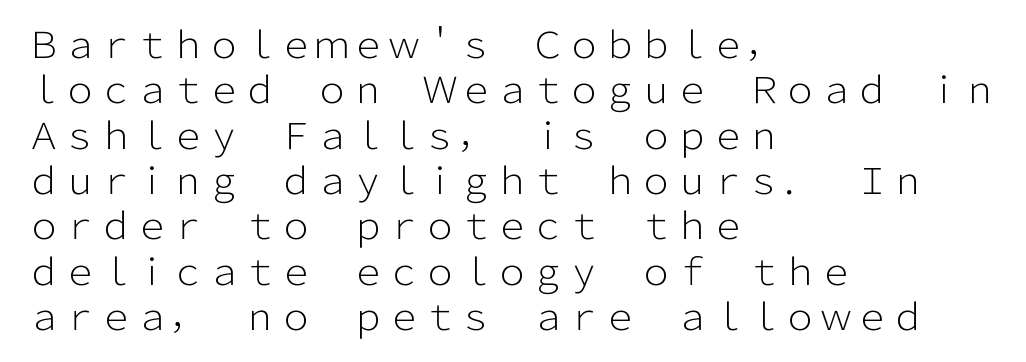
If you drew a ruler down the left edge, every line would touch it. The block of text has a typical density, with ordinary space between rows. Looks like regular typesetting: each glyph gets only the width it needs. The weight would be labelled regular, book, light, or lighter still.
